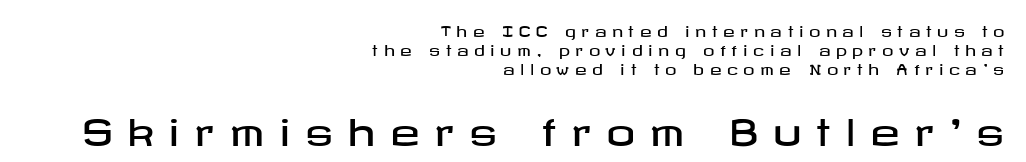
Designer's note — italics off, roman on. A clean baseline with only descenders dipping below it. You can tell from the bare stems that sans-serif type was used. Whoever set this chose a conventional vertical rhythm.
